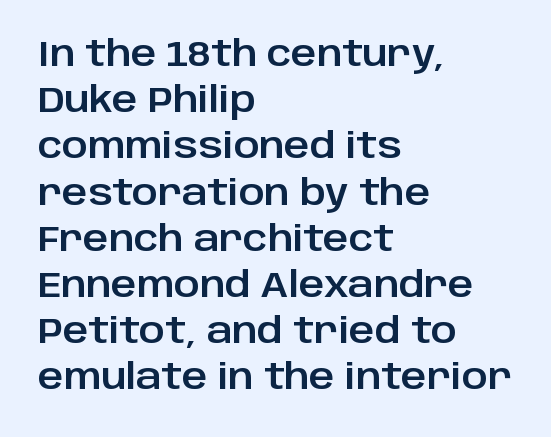
The leading is moderate, giving the passage an even texture. Serifs: no, the terminals of the letterforms are clean. The space directly below the letters is spotless. The face used here is proportionally spaced, like ordinary book or web type.
